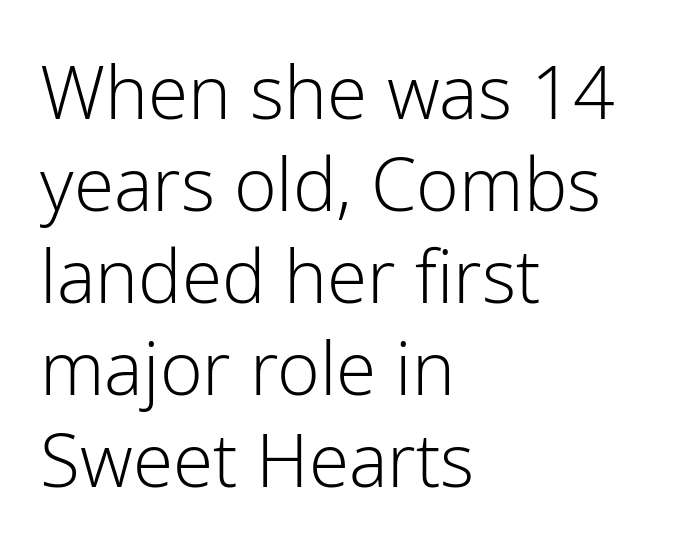
Q: Is the text bold? A: No.
Q: Is the text italic (slanted)? A: No, it is upright.
Q: Is the typeface a serif or a sans-serif typeface? A: Sans-serif.
Q: Is the text underlined? A: No.
Q: How is the paragraph aligned? A: Left-aligned.
Q: Is the spacing between letters normal or unusually wide? A: Normal.
Q: Is the spacing between lines tight, normal or loose? A: Normal.
Q: Width (condensed, normal, or wide)? A: Normal.
Q: Stroke contrast? A: Low.
Q: x-height? A: Medium.
Q: Monospaced? A: No.
